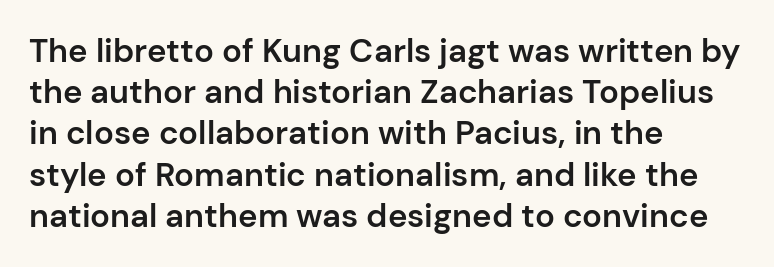
Alignment: flush left. The rows are spaced the way most documents space them. You can tell from the bare stems that sans-serif type was used. Is there any slant? The stems are plumb. The glyphs have the mass of a demibold cut, below bold.
